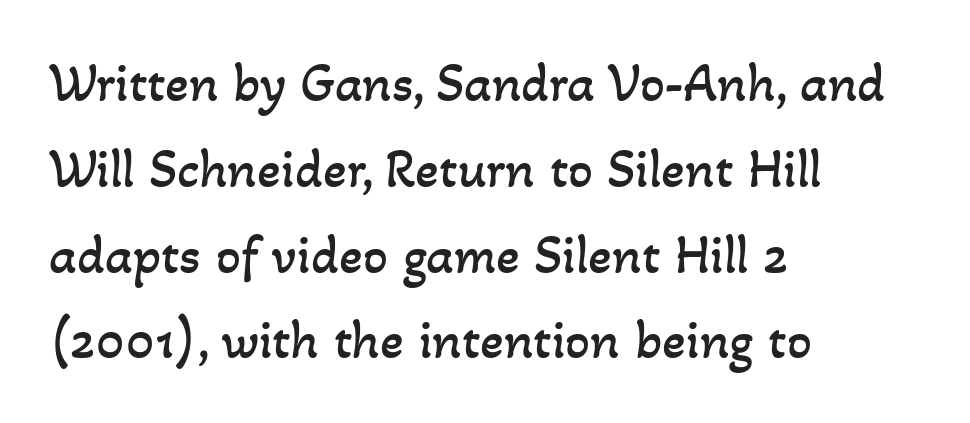
Q: Is the text bold? A: No.
Q: Is the text underlined? A: No.
Q: How is the paragraph aligned? A: Left-aligned.
Q: Is the spacing between letters normal or unusually wide? A: Normal.
Q: Is the spacing between lines tight, normal or loose? A: Normal.
Q: Width (condensed, normal, or wide)? A: Normal.
Q: Stroke contrast? A: Low.
Q: x-height? A: Small.
Q: Monospaced? A: No.
